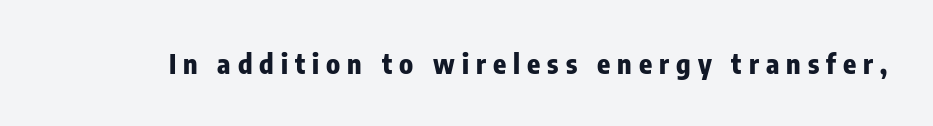
The tracking reads as deliberately expanded to a designer's eye. The space beneath each line is pristine and unruled. A dark, heavy texture on the line: the type is bold. Italic? Not at all — the glyphs are vertical.
